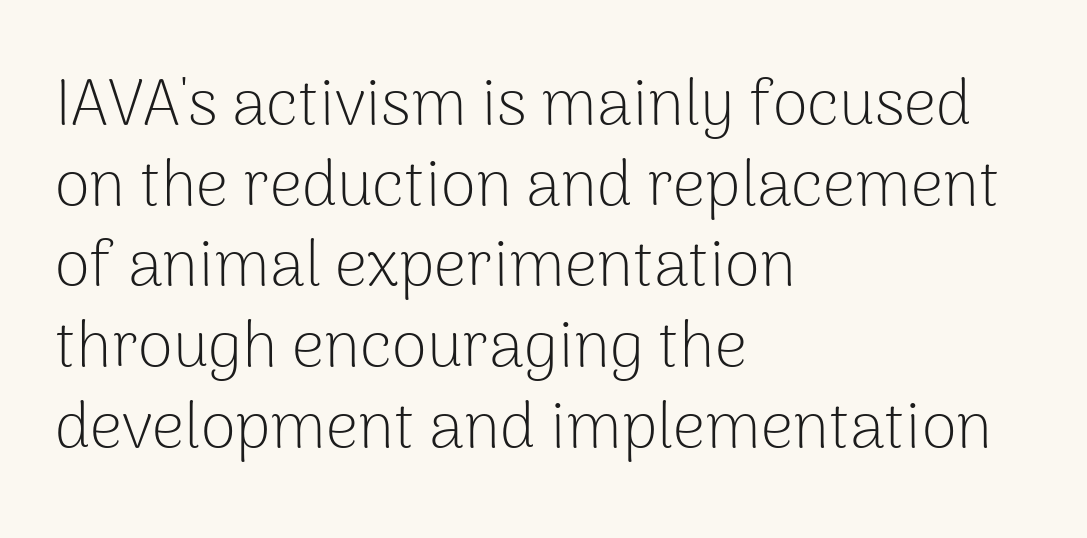
{"serif": "no", "italic": "no", "bold": "no", "weight": "light", "width": "normal", "stroke_contrast": "low", "x_height": "medium", "monospaced": "no", "underline": "no", "align": "left", "line_spacing": "normal", "line_spacing_ratio": 1.26, "letter_spacing": "normal", "letter_spacing_em": 0.0, "glyph_px": 64}
